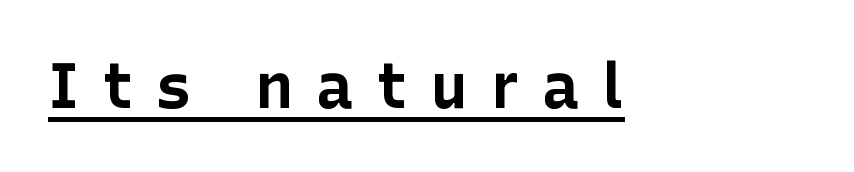
{"serif": "no", "italic": "no", "bold": "yes", "weight": "bold", "width": "normal", "stroke_contrast": "low", "x_height": "medium", "monospaced": "no", "underline": "yes", "letter_spacing": "wide", "letter_spacing_em": 0.36, "glyph_px": 63}
